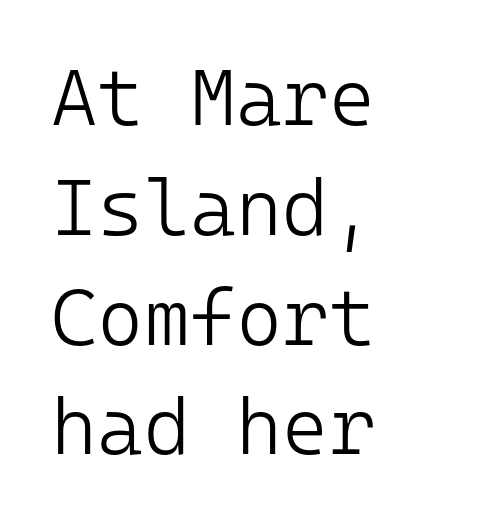
{"serif": "no", "italic": "no", "bold": "no", "weight": "light", "width": "normal", "stroke_contrast": "low", "x_height": "medium", "monospaced": "yes", "underline": "no", "align": "left", "line_spacing": "normal", "line_spacing_ratio": 1.39, "letter_spacing": "normal", "letter_spacing_em": 0.0, "glyph_px": 79}
